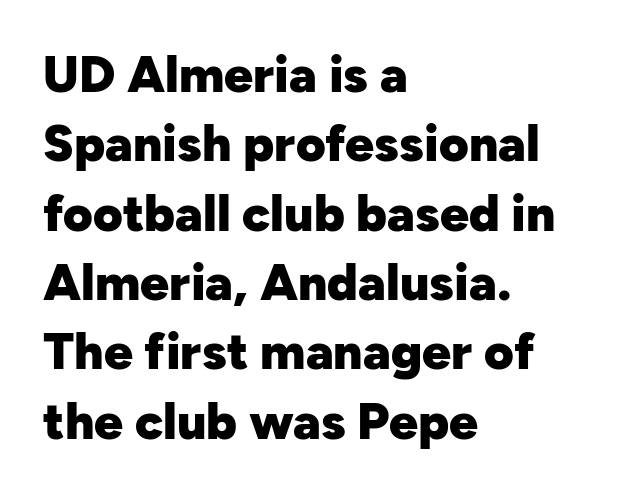
The lettering holds an erect, upright posture throughout. Students, note that the glyphs here touch the page at normal intervals. The words here are not underlined. Each letter's strokes conclude bluntly, with no projecting serifs. You could not count columns in this text — the font is proportionally spaced. In terms of leading, this rendering sits right in the middle.
